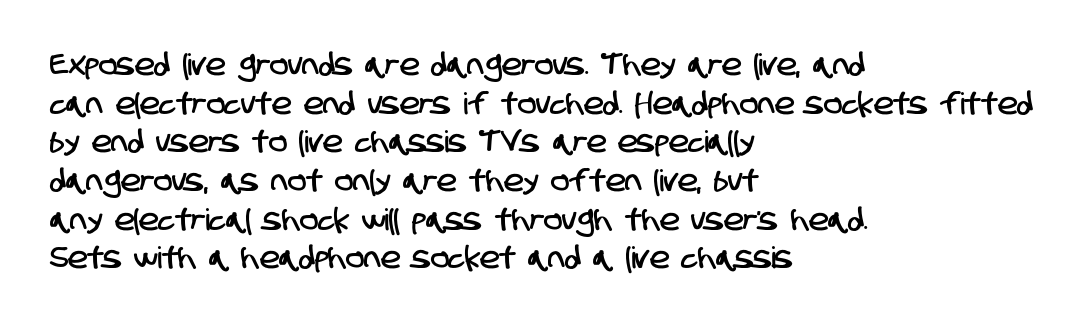
The image shows 30 px condensed sans-serif type; set left-aligned, normal line spacing (1.29x), normal letter spacing, not underlined; low stroke contrast and a large x-height.
